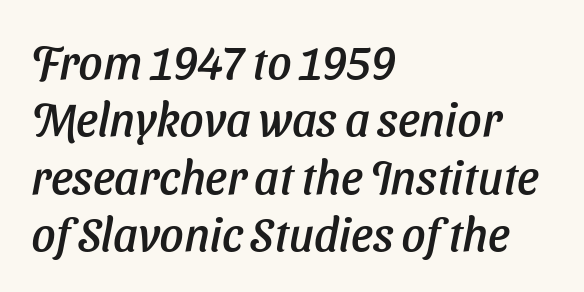
{"width": "normal", "stroke_contrast": "low", "x_height": "medium", "monospaced": "no", "underline": "no", "align": "left", "line_spacing_ratio": 1.22, "letter_spacing": "normal", "letter_spacing_em": 0.0, "glyph_px": 47}
